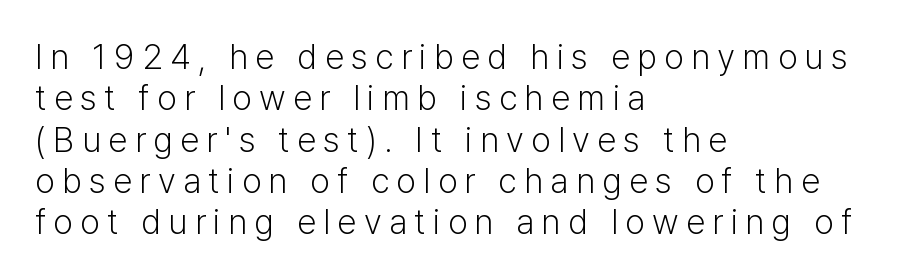
Stem width sits at or under what a default text font uses. The letters advance in unequal steps, a hallmark of proportional type. When letters stand straight like this, we call the style roman or upright. Compared with typical body copy, the letter spacing here is much looser. Decoration check: the copy has no underline. The lines in this sample share a left origin and differ only in where they stop.
